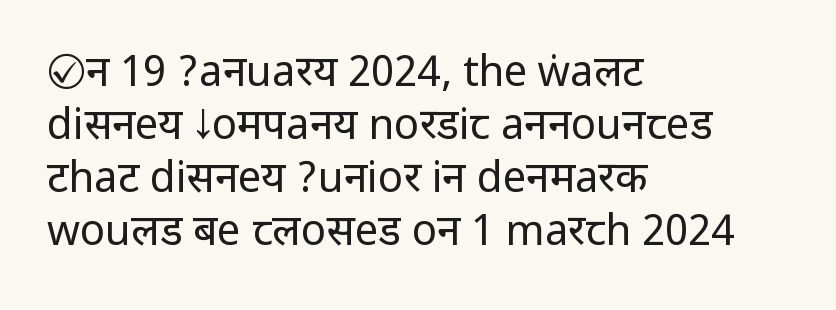
Every stem runs plumb, perpendicular to the baseline. How would I describe the line gaps? Plain and ordinary. Each line starts at the same left margin while the right side varies. The gaps between neighbouring characters are ordinary and unremarkable. Just letters on the line, the space beneath them empty.
